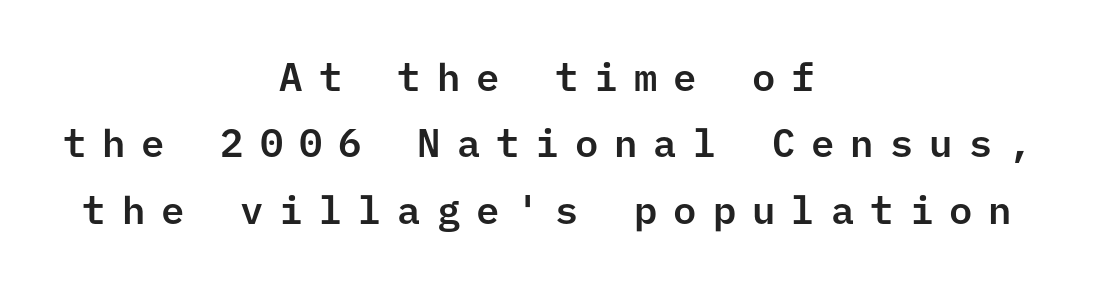
The image shows 39 px sans-serif type, upright; set centered, normal line spacing (1.7x), unusually wide letter spacing (+0.41 em), not underlined; low stroke contrast and a medium x-height.
